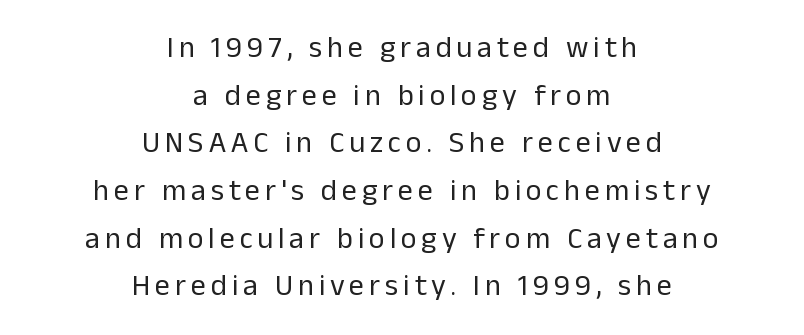
{"serif": "no", "italic": "no", "bold": "no", "weight": "regular", "width": "normal", "stroke_contrast": "low", "x_height": "medium", "monospaced": "no", "underline": "no", "align": "center", "line_spacing": "normal", "line_spacing_ratio": 1.59, "glyph_px": 30}
